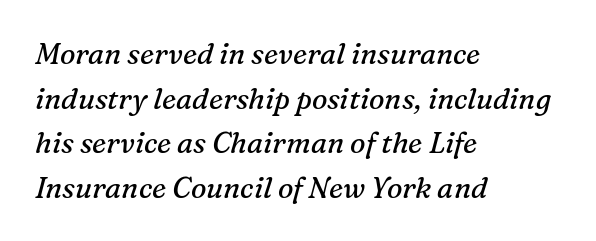
{"serif": "yes", "italic": "yes", "lean": "right", "slant_degrees": 16, "bold": "no", "weight": "regular", "width": "normal", "stroke_contrast": "medium", "x_height": "medium", "monospaced": "no", "underline": "no", "align": "left", "line_spacing": "normal", "line_spacing_ratio": 1.54, "letter_spacing": "normal", "letter_spacing_em": 0.0, "glyph_px": 29}
